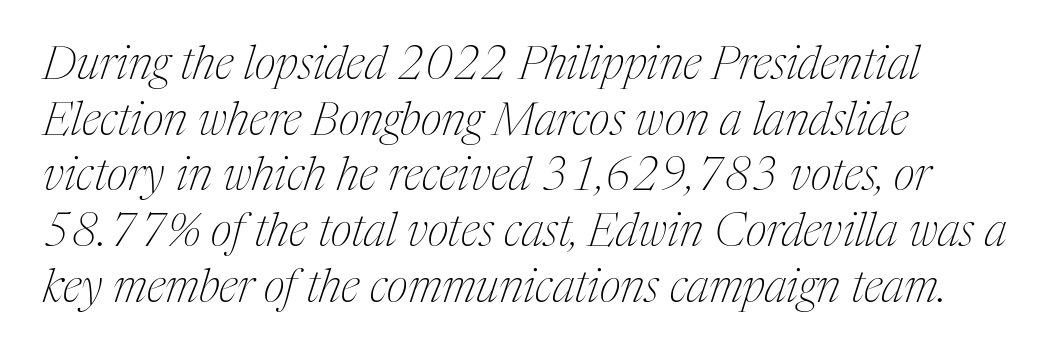
Each letter keeps its own natural width here, so spacing adapts to shape. This sample uses a serif face. The paragraph has a hard left edge and a soft right edge. The face used here is rendered with its standard letterfit. Rendered with sloped, italic letterforms.
